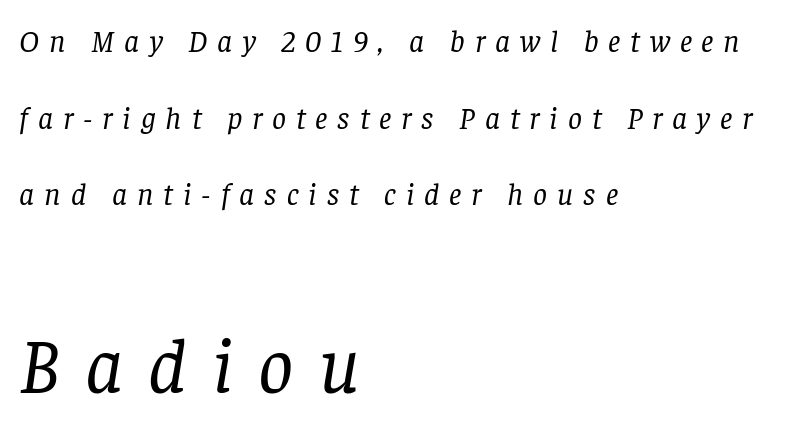
Q: Is the text bold? A: No.
Q: Is the text italic (slanted)? A: Yes, it leans right by about 8 degrees.
Q: Is the typeface a serif or a sans-serif typeface? A: Serif.
Q: Is the text underlined? A: No.
Q: How is the paragraph aligned? A: Left-aligned.
Q: Is the spacing between letters normal or unusually wide? A: Unusually wide.
Q: Is the spacing between lines tight, normal or loose? A: Loose.
Q: Which block of text is set in a larger size, the first (top) or the second (bottom)? A: The second (bottom) one.
Q: Width (condensed, normal, or wide)? A: Normal.
Q: Stroke contrast? A: Low.
Q: x-height? A: Large.
Q: Monospaced? A: No.
